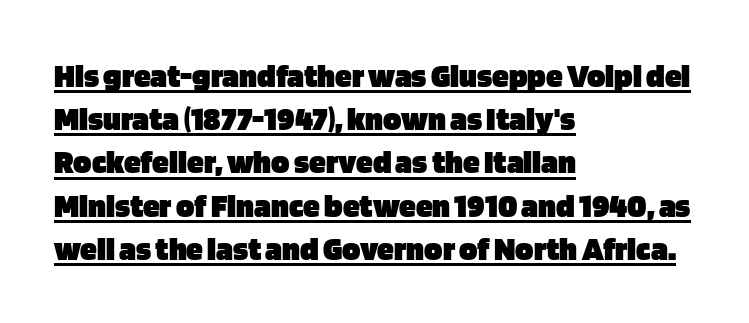
{"serif": "no", "italic": "no", "bold": "yes", "weight": "heavy", "width": "normal", "stroke_contrast": "low", "x_height": "large", "monospaced": "no", "underline": "yes", "align": "left", "line_spacing": "normal", "line_spacing_ratio": 1.27, "letter_spacing": "normal", "letter_spacing_em": 0.0, "glyph_px": 34}
